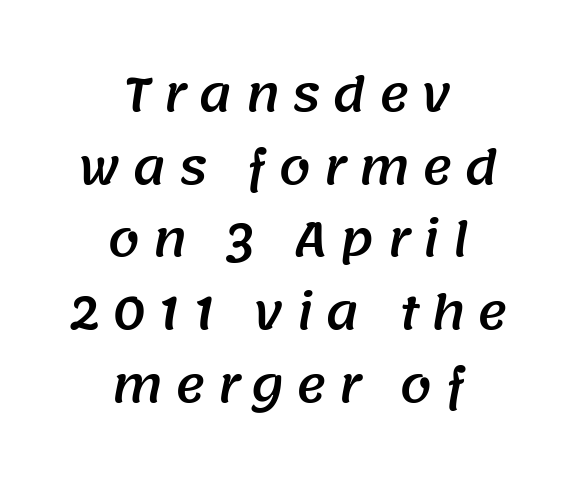
These lines are rendered in a variable-pitch font. You could only call the tracking loose — the letters float apart. Reading down the block, each line starts at a different indent, mirrored at its end. The space directly below the letters is spotless. Each new line begins a customary step beneath the previous one. Each letter's strokes conclude bluntly, with no projecting serifs.
